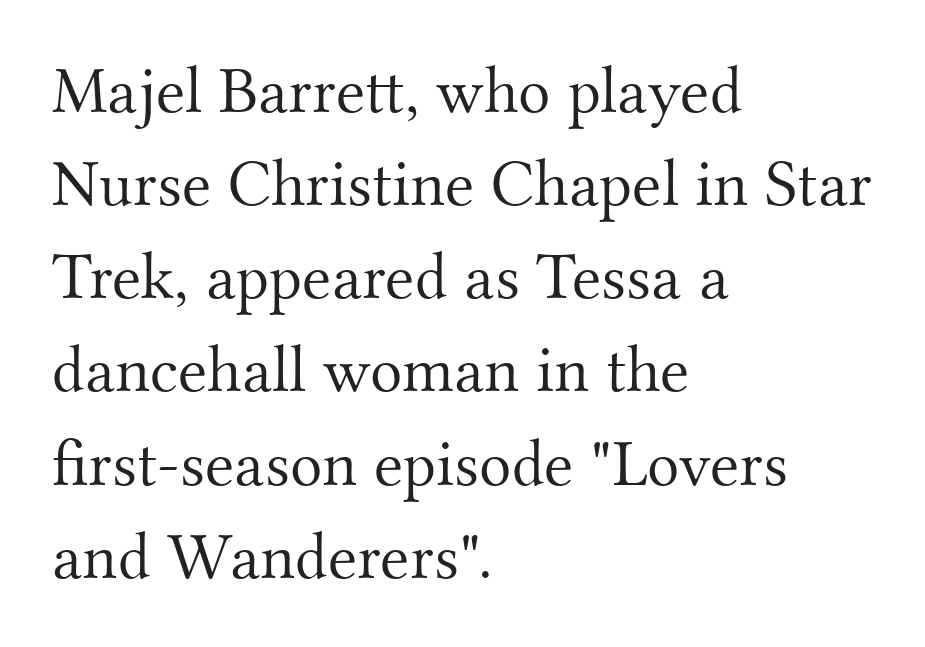
The image shows 67 px light serif type, upright; set left-aligned, normal line spacing (1.39x), normal letter spacing, not underlined; medium stroke contrast and a small x-height.
